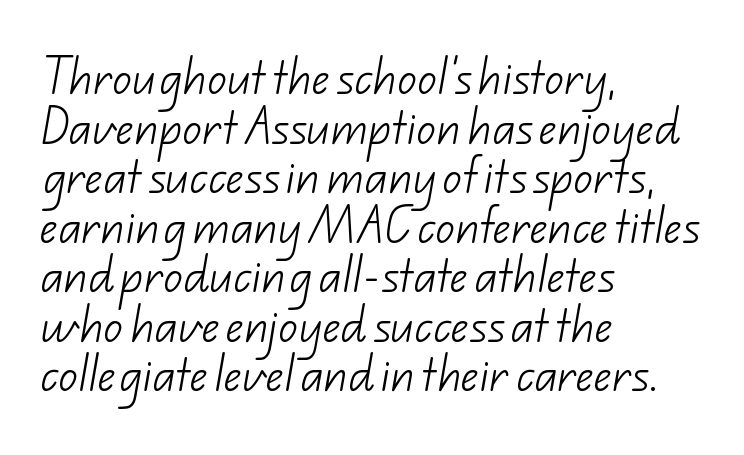
The image shows 39 px light sans-serif type; set left-aligned, normal line spacing (1.27x), normal letter spacing, not underlined; low stroke contrast and a small x-height.
